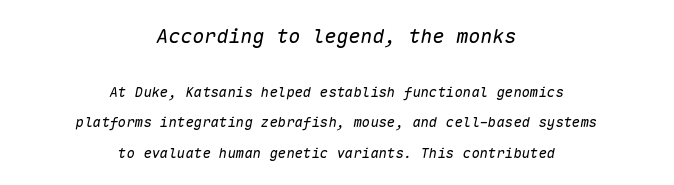
The image shows 20 px text type, italic (leaning right); set centered, loose line spacing (2.18x), normal letter spacing, not underlined; the first (top) block is 1.43x larger.
